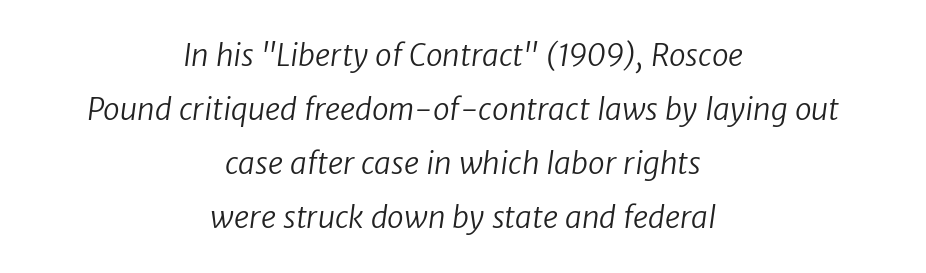
The image shows 30 px regular-weight sans-serif type; set centered, line spacing 1.8x, normal letter spacing, not underlined; low stroke contrast and a medium x-height.
